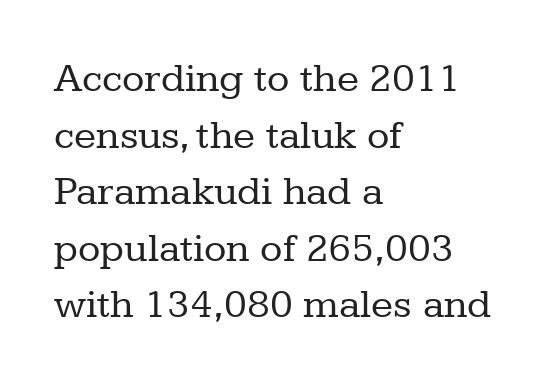
The image shows 41 px regular-weight serif type, upright; set left-aligned, normal line spacing (1.38x), normal letter spacing, not underlined; low stroke contrast and a medium x-height.
